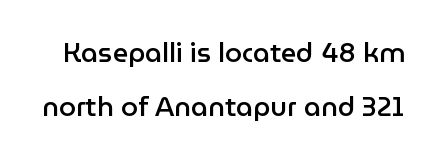
Q: Is the text bold? A: Semi-bold.
Q: Is the text italic (slanted)? A: No, it is upright.
Q: Is the text underlined? A: No.
Q: Is the spacing between letters normal or unusually wide? A: Normal.
Q: Is the spacing between lines tight, normal or loose? A: Loose.
